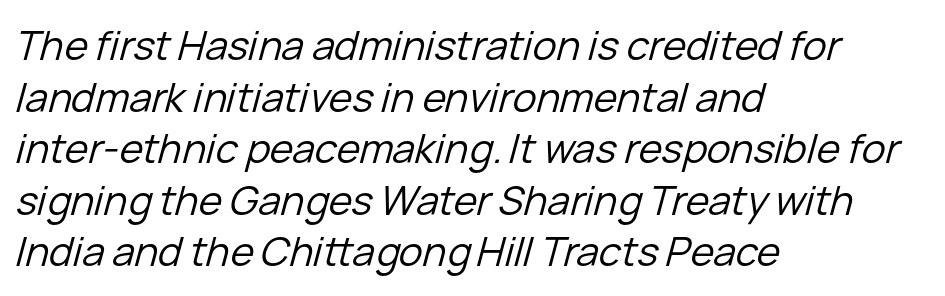
The image shows 40 px regular-weight type, italic (leaning right); set left-aligned, normal line spacing (1.29x), normal letter spacing, not underlined; low stroke contrast and a medium x-height.
